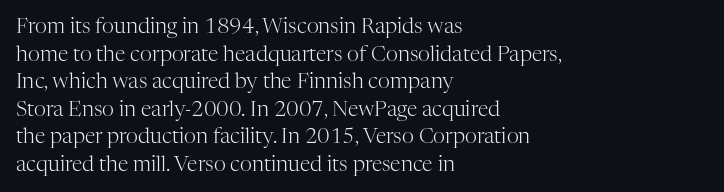
Q: Is the text bold? A: No.
Q: Is the text italic (slanted)? A: No, it is upright.
Q: Is the text underlined? A: No.
Q: How is the paragraph aligned? A: Left-aligned.
Q: Is the spacing between letters normal or unusually wide? A: Normal.
Q: Is the spacing between lines tight, normal or loose? A: Normal.
